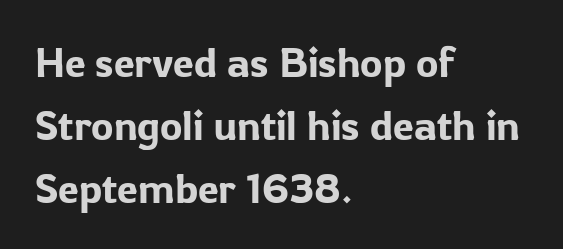
Q: Is the text italic (slanted)? A: No, it is upright.
Q: Is the typeface a serif or a sans-serif typeface? A: Sans-serif.
Q: Is the text underlined? A: No.
Q: How is the paragraph aligned? A: Left-aligned.
Q: Is the spacing between letters normal or unusually wide? A: Normal.
Q: Is the spacing between lines tight, normal or loose? A: Normal.
Q: Width (condensed, normal, or wide)? A: Normal.
Q: Stroke contrast? A: Low.
Q: x-height? A: Medium.
Q: Monospaced? A: No.
